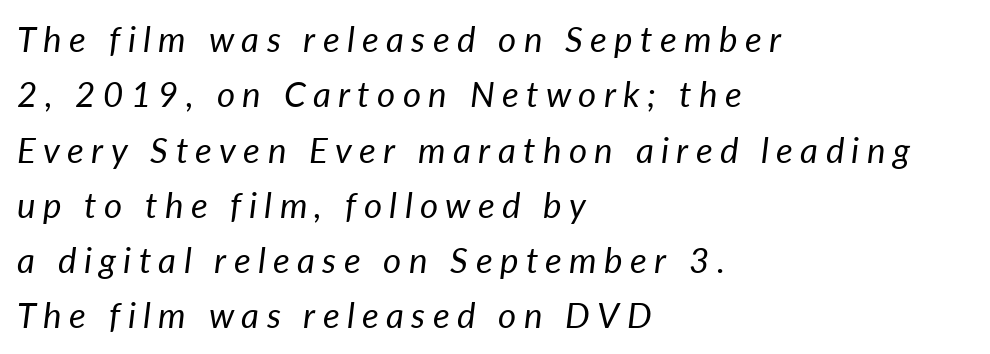
{"italic": "yes", "lean": "right", "slant_degrees": 7, "bold": "no", "weight": "regular", "width": "normal", "stroke_contrast": "low", "x_height": "medium", "monospaced": "no", "underline": "no", "align": "left", "line_spacing": "normal", "line_spacing_ratio": 1.58, "letter_spacing": "wide", "letter_spacing_em": 0.21, "glyph_px": 35}
